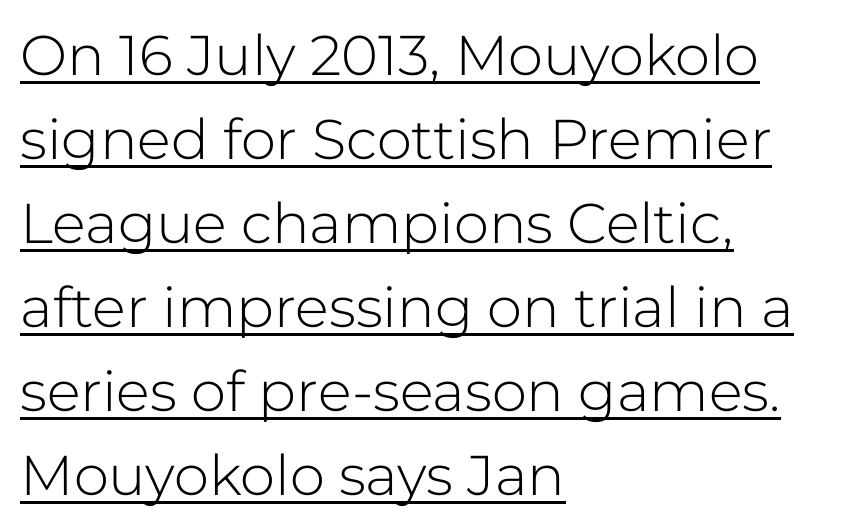
If you drew a ruler down the left edge, every line would touch it. This sample has the flowing, uneven cadence of proportional lettering. This rendering leaves character spacing at its baseline value. Honestly, the underline is the first thing you notice here.
